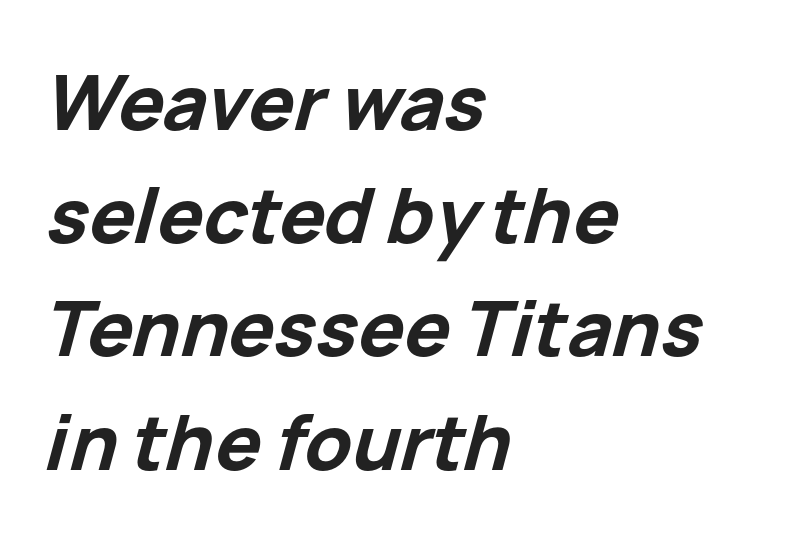
Q: Is the text bold? A: Yes.
Q: Is the text italic (slanted)? A: Yes, it leans right by about 15 degrees.
Q: Is the text underlined? A: No.
Q: How is the paragraph aligned? A: Left-aligned.
Q: Is the spacing between letters normal or unusually wide? A: Normal.
Q: Is the spacing between lines tight, normal or loose? A: Normal.
Q: Width (condensed, normal, or wide)? A: Normal.
Q: Stroke contrast? A: Low.
Q: x-height? A: Medium.
Q: Monospaced? A: No.
